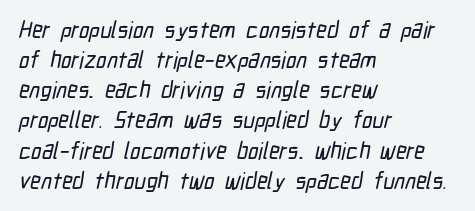
{"underline": "no", "align": "left", "line_spacing": "normal", "line_spacing_ratio": 1.31, "letter_spacing": "normal", "letter_spacing_em": 0.0, "glyph_px": 23}
